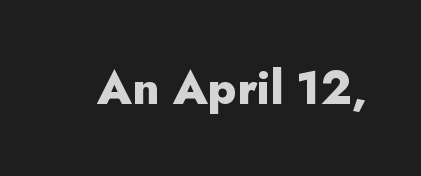
Q: Is the text bold? A: Yes.
Q: Is the text italic (slanted)? A: No, it is upright.
Q: Is the typeface a serif or a sans-serif typeface? A: Sans-serif.
Q: Is the text underlined? A: No.
Q: Is the spacing between letters normal or unusually wide? A: Normal.
Q: Width (condensed, normal, or wide)? A: Normal.
Q: Stroke contrast? A: Low.
Q: x-height? A: Small.
Q: Monospaced? A: No.
